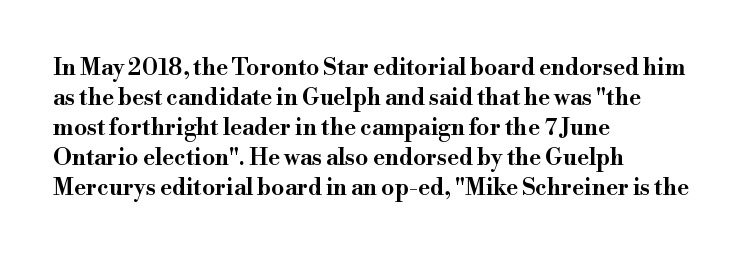
{"italic": "no", "underline": "no", "align": "left", "line_spacing": "normal", "line_spacing_ratio": 1.3, "letter_spacing": "normal", "letter_spacing_em": 0.0, "glyph_px": 23}
